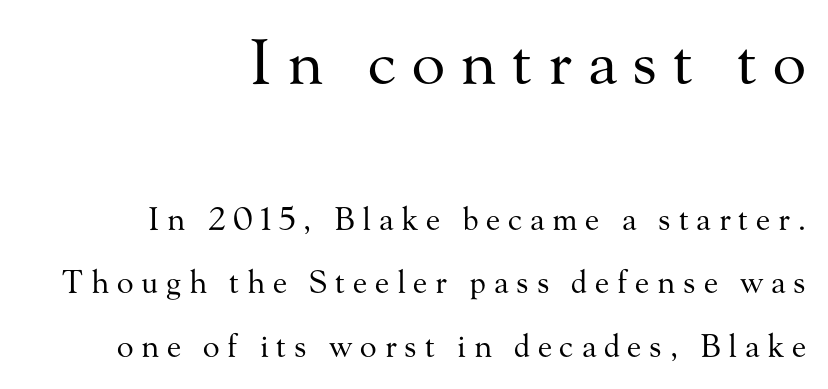
Words float on clear page, feet unadorned. How are the letters spaced? Widely, with obvious added tracking. No extra ink here — the face is not bold. If you squint, the top block still reads clearly — it's the larger of the two. Airy leading. Spacing verdict: proportional, widths tailored to each character.
